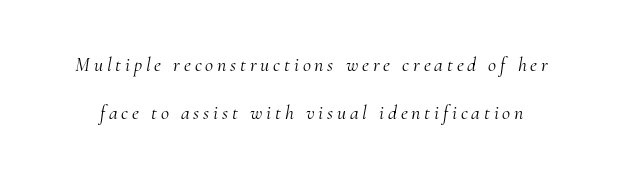
The image shows 20 px text type, italic (leaning right); set loose line spacing (2.39x), not underlined.
